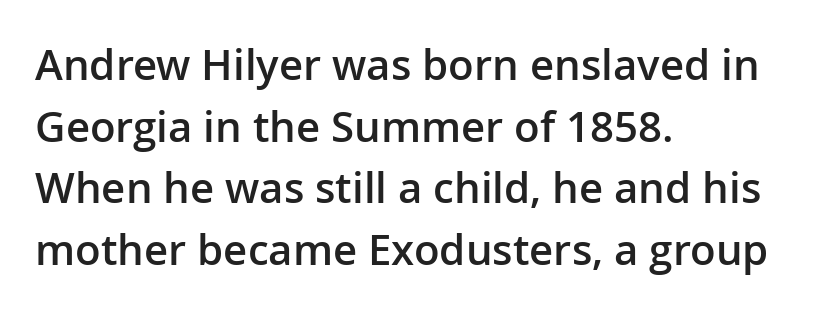
The font family rendered here belongs to the sans-serif group. The face used here is proportionally spaced, like ordinary book or web type. The letters are semibold — heavier than regular but short of a full bold. Caption: standard tracking, unaltered. Teacher's note: observe the even left margin — that is flush-left alignment. Italic: no, the glyphs are upright roman.
